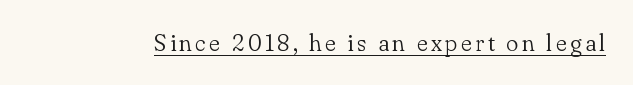
Upright lettering throughout. Honestly, the underline is the first thing you notice here. Vertical stems look standard width or narrower in stroke.
